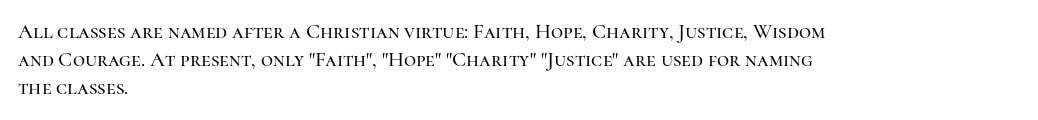
{"italic": "no", "underline": "no", "align": "left", "line_spacing": "normal", "line_spacing_ratio": 1.34, "letter_spacing": "normal", "letter_spacing_em": 0.0, "glyph_px": 21}
